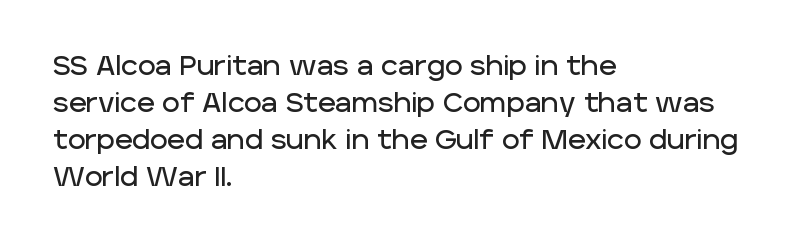
A typesetter would call this zero additional tracking. Notice how descenders clear the ascenders below comfortably — that's standard leading. Ordinary non-slanted type is in use. Letters rest on an invisible, unmarked baseline.
